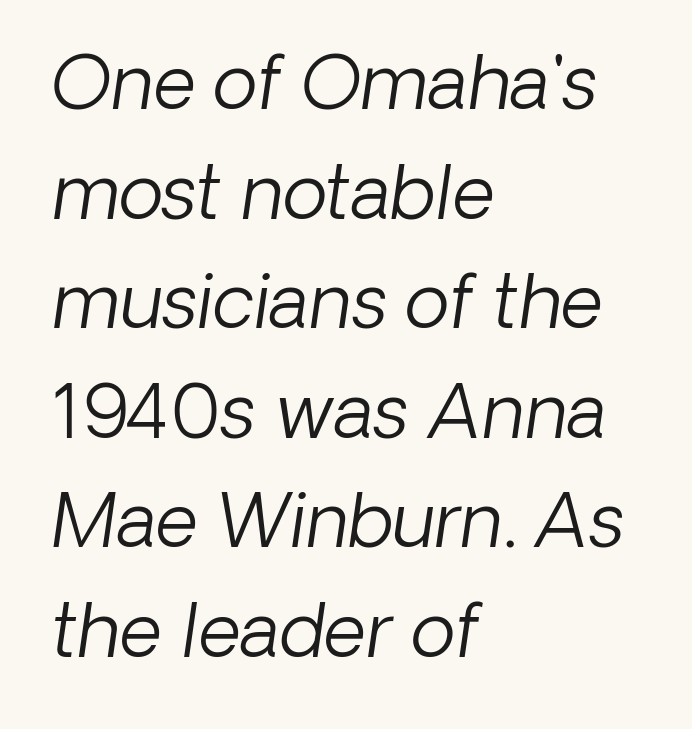
The image shows 74 px light sans-serif type; set left-aligned, normal line spacing (1.48x), normal letter spacing, not underlined; low stroke contrast and a medium x-height.
